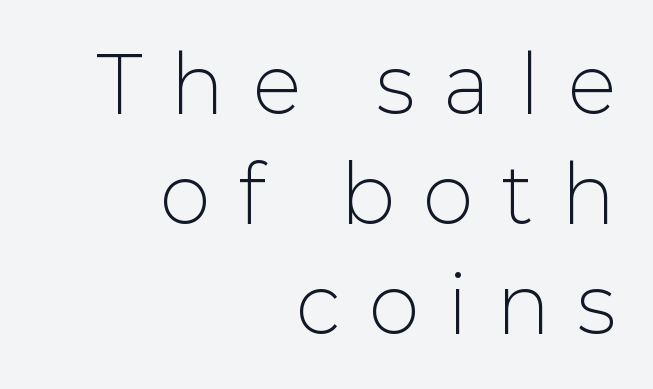
Caption: face not bold, strokes unweighted. Nothing sits at the stroke ends, so this counts as sans-serif. Proportional: the letters do not fall into vertical columns. The letters stand straight up with perfectly vertical stems.
